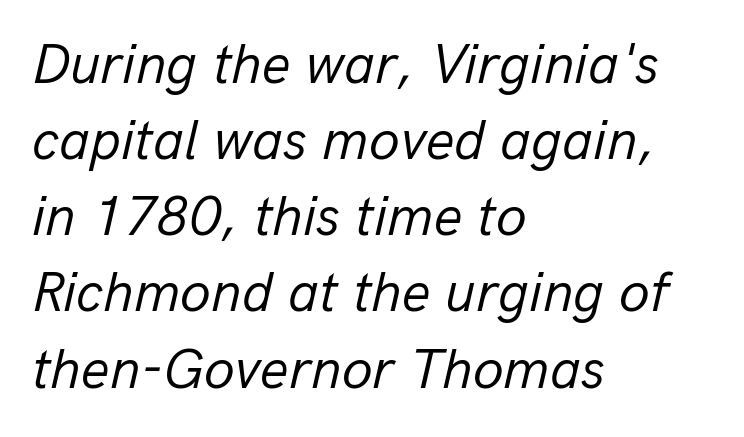
{"italic": "yes", "lean": "right", "slant_degrees": 13, "bold": "no", "weight": "regular", "width": "normal", "stroke_contrast": "low", "x_height": "medium", "monospaced": "no", "underline": "no", "align": "left", "line_spacing": "normal", "line_spacing_ratio": 1.36, "letter_spacing": "normal", "letter_spacing_em": 0.0, "glyph_px": 56}
